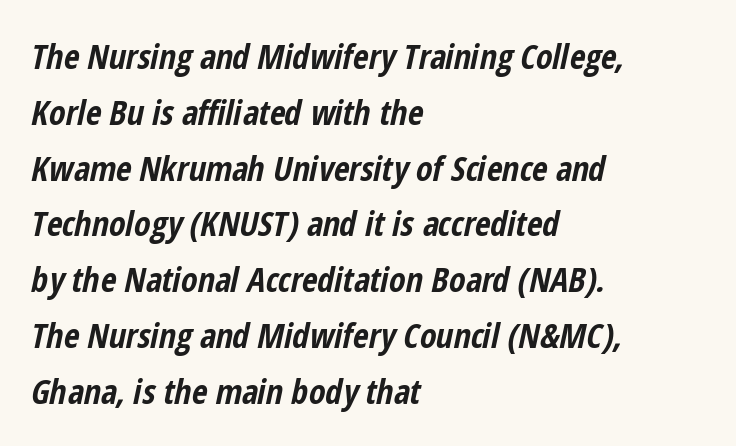
Q: Is the text bold? A: Yes.
Q: Is the text italic (slanted)? A: Yes, it leans right by about 12 degrees.
Q: Is the text underlined? A: No.
Q: How is the paragraph aligned? A: Left-aligned.
Q: Is the spacing between letters normal or unusually wide? A: Normal.
Q: Is the spacing between lines tight, normal or loose? A: Normal.
Q: Width (condensed, normal, or wide)? A: Condensed.
Q: Stroke contrast? A: Low.
Q: x-height? A: Medium.
Q: Monospaced? A: No.
